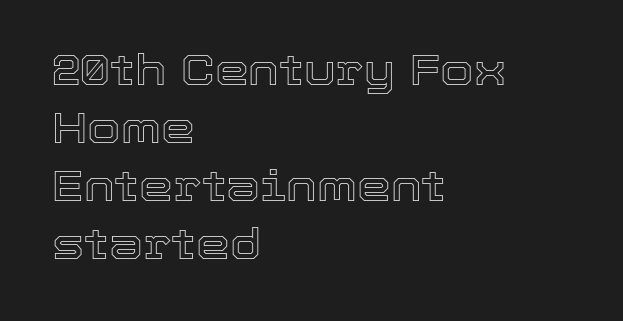
{"italic": "no", "width": "normal", "x_height": "medium", "monospaced": "no", "underline": "no", "align": "left", "line_spacing": "normal", "line_spacing_ratio": 1.35, "letter_spacing": "normal", "letter_spacing_em": 0.0, "glyph_px": 43}
